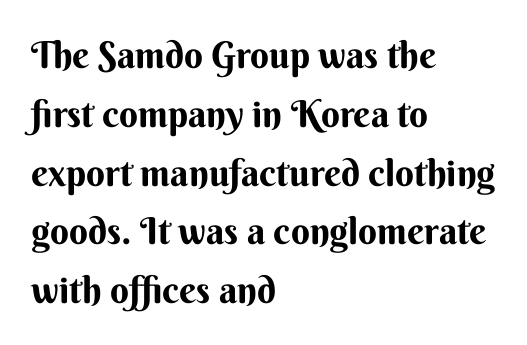
Q: Is the text bold? A: Yes.
Q: Is the text italic (slanted)? A: No, it is upright.
Q: Is the typeface a serif or a sans-serif typeface? A: Sans-serif.
Q: Is the text underlined? A: No.
Q: How is the paragraph aligned? A: Left-aligned.
Q: Is the spacing between letters normal or unusually wide? A: Normal.
Q: Is the spacing between lines tight, normal or loose? A: Normal.
Q: Width (condensed, normal, or wide)? A: Normal.
Q: Stroke contrast? A: Medium.
Q: x-height? A: Small.
Q: Monospaced? A: No.
